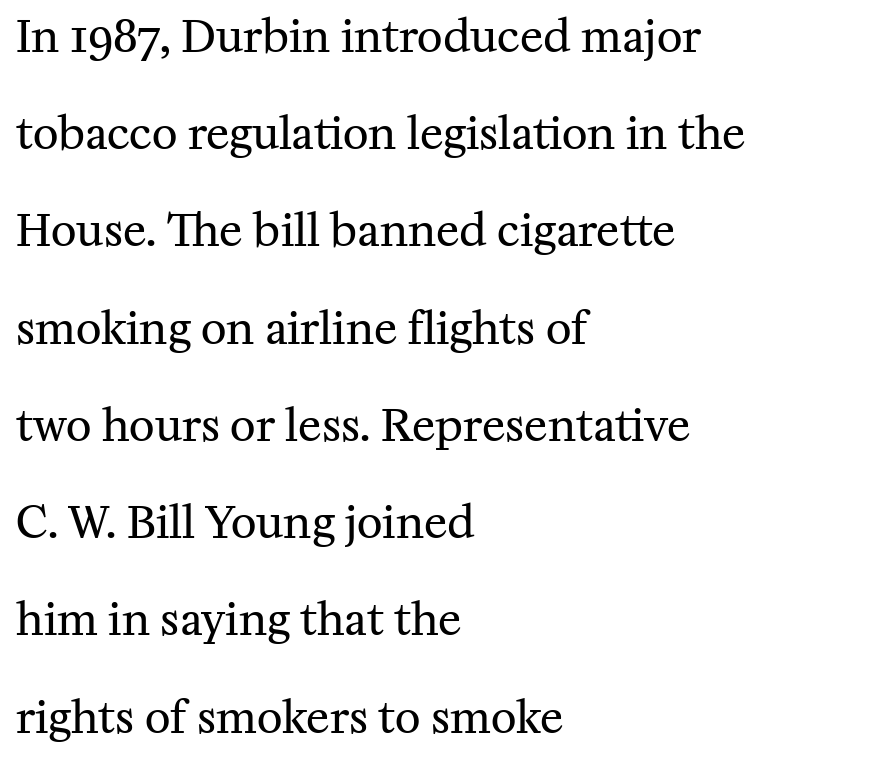
Q: Is the text bold? A: No.
Q: Is the text italic (slanted)? A: No, it is upright.
Q: Is the typeface a serif or a sans-serif typeface? A: Serif.
Q: Is the text underlined? A: No.
Q: How is the paragraph aligned? A: Left-aligned.
Q: Is the spacing between letters normal or unusually wide? A: Normal.
Q: Is the spacing between lines tight, normal or loose? A: Loose.
Q: Width (condensed, normal, or wide)? A: Normal.
Q: Stroke contrast? A: Medium.
Q: x-height? A: Medium.
Q: Monospaced? A: No.
